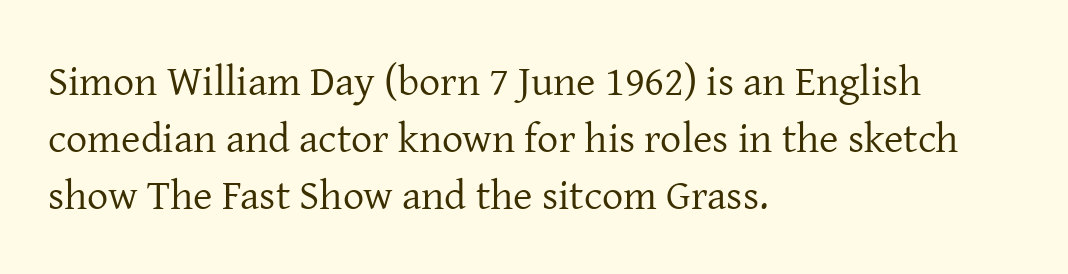
Q: Is the text bold? A: No.
Q: Is the text italic (slanted)? A: No, it is upright.
Q: Is the typeface a serif or a sans-serif typeface? A: Serif.
Q: Is the text underlined? A: No.
Q: How is the paragraph aligned? A: Left-aligned.
Q: Is the spacing between letters normal or unusually wide? A: Normal.
Q: Is the spacing between lines tight, normal or loose? A: Normal.
Q: Width (condensed, normal, or wide)? A: Normal.
Q: Stroke contrast? A: Low.
Q: x-height? A: Medium.
Q: Monospaced? A: No.
